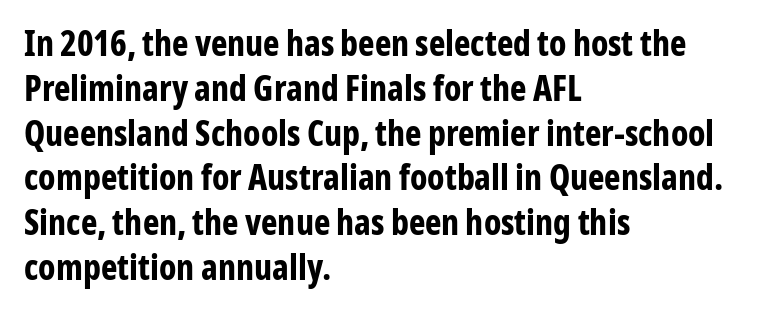
{"serif": "no", "italic": "no", "bold": "yes", "weight": "bold", "width": "condensed", "stroke_contrast": "low", "x_height": "medium", "monospaced": "no", "underline": "no", "align": "left", "line_spacing": "normal", "line_spacing_ratio": 1.28, "letter_spacing": "normal", "letter_spacing_em": 0.0, "glyph_px": 35}
